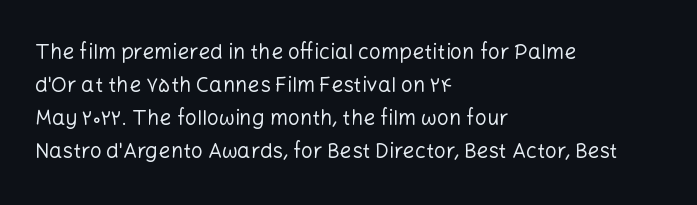
{"italic": "no", "bold": "no", "underline": "no", "align": "left", "line_spacing": "normal", "line_spacing_ratio": 1.57, "letter_spacing": "normal", "letter_spacing_em": 0.0, "glyph_px": 21}
